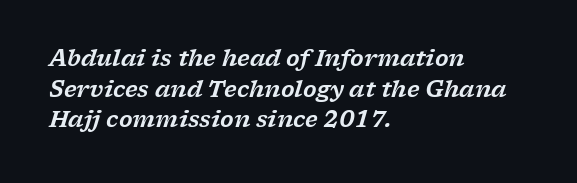
{"italic": "yes", "lean": "right", "slant_degrees": 17, "underline": "no", "align": "left", "line_spacing": "normal", "line_spacing_ratio": 1.39, "letter_spacing": "normal", "letter_spacing_em": 0.0, "glyph_px": 22}
